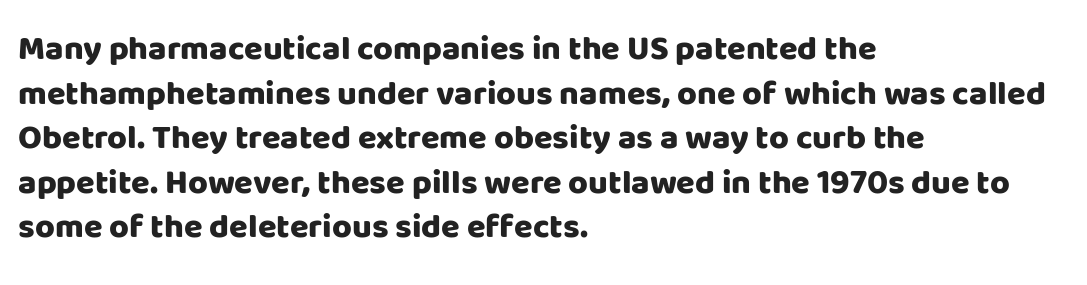
{"serif": "no", "italic": "no", "bold": "yes", "weight": "heavy", "width": "normal", "stroke_contrast": "low", "x_height": "large", "monospaced": "no", "underline": "no", "align": "left", "line_spacing": "normal", "line_spacing_ratio": 1.31, "letter_spacing": "normal", "letter_spacing_em": 0.0, "glyph_px": 34}
